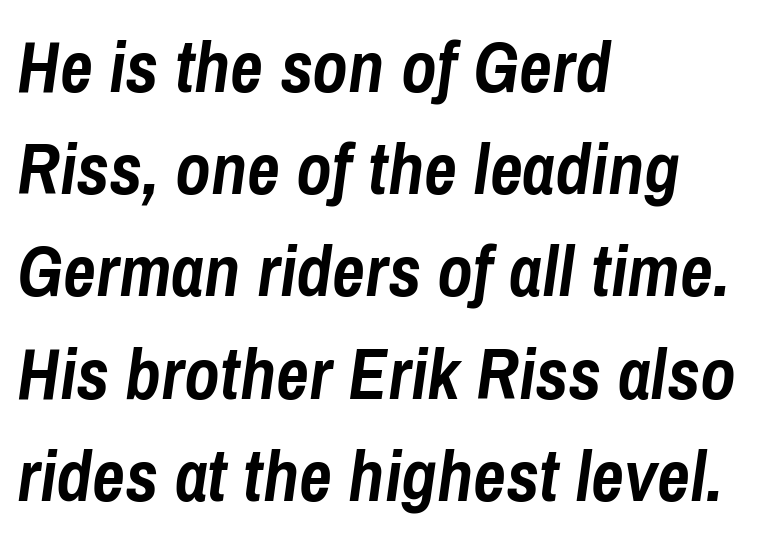
The image shows 72 px semibold, condensed type, italic (leaning right); set left-aligned, normal line spacing (1.42x), normal letter spacing, not underlined; low stroke contrast and a medium x-height.
